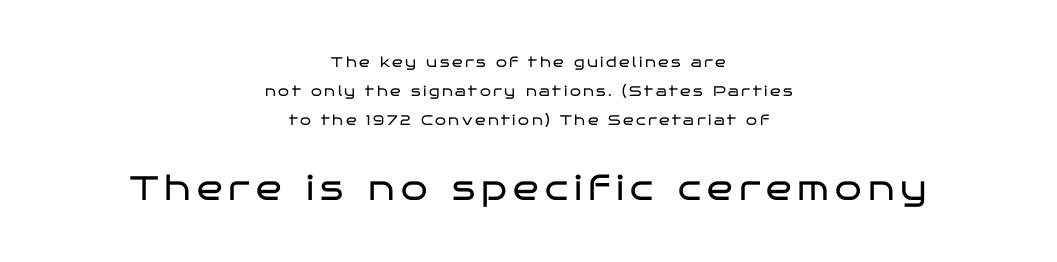
The image shows 34 px regular-weight, wide sans-serif type, upright; set centered, loose line spacing (2.06x), not underlined; the second (bottom) block is 2.43x larger; low stroke contrast and a large x-height.
